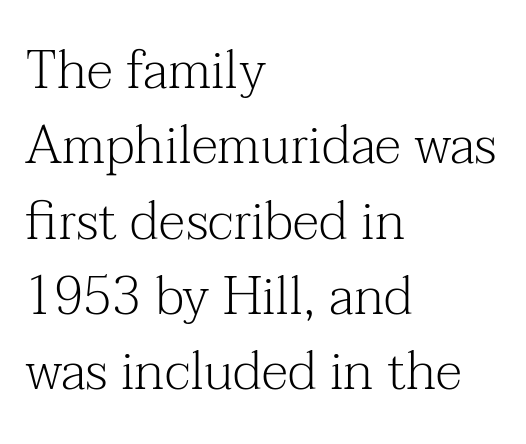
Q: Is the text bold? A: No.
Q: Is the text italic (slanted)? A: No, it is upright.
Q: Is the typeface a serif or a sans-serif typeface? A: Serif.
Q: Is the text underlined? A: No.
Q: How is the paragraph aligned? A: Left-aligned.
Q: Is the spacing between letters normal or unusually wide? A: Normal.
Q: Is the spacing between lines tight, normal or loose? A: Normal.
Q: Width (condensed, normal, or wide)? A: Normal.
Q: Stroke contrast? A: Medium.
Q: x-height? A: Medium.
Q: Monospaced? A: No.
